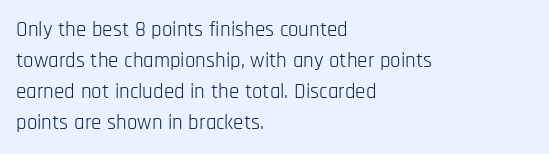
Q: Is the text bold? A: No.
Q: Is the text italic (slanted)? A: No, it is upright.
Q: Is the text underlined? A: No.
Q: How is the paragraph aligned? A: Left-aligned.
Q: Is the spacing between letters normal or unusually wide? A: Normal.
Q: Is the spacing between lines tight, normal or loose? A: Normal.
